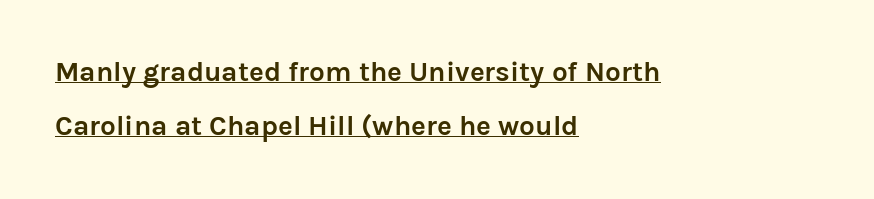
Casual observation: everything's shoved over to the left. You can tell from the bare stems that sans-serif type was used. In designer terms, the underline attribute is active on this setting. The lettering stays uniformly vertical, giving the passage a roman look.
